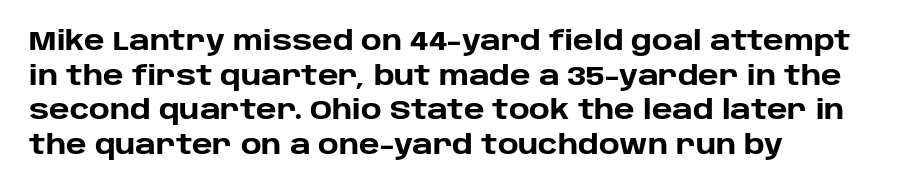
Q: Is the text bold? A: Yes.
Q: Is the text italic (slanted)? A: No, it is upright.
Q: Is the text underlined? A: No.
Q: How is the paragraph aligned? A: Left-aligned.
Q: Is the spacing between letters normal or unusually wide? A: Normal.
Q: Is the spacing between lines tight, normal or loose? A: Normal.
